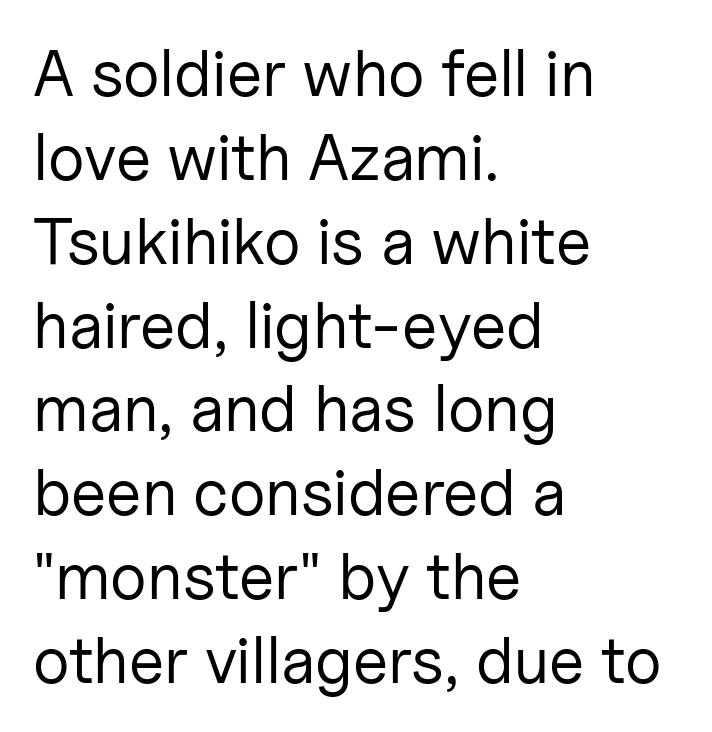
{"serif": "no", "italic": "no", "bold": "no", "weight": "regular", "width": "normal", "stroke_contrast": "low", "x_height": "medium", "monospaced": "no", "underline": "no", "align": "left", "line_spacing": "normal", "line_spacing_ratio": 1.29, "letter_spacing": "normal", "letter_spacing_em": 0.0, "glyph_px": 65}
